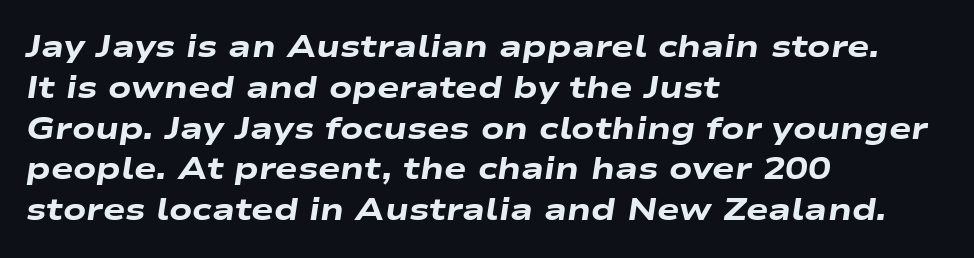
Q: Is the text bold? A: Yes.
Q: Is the text italic (slanted)? A: Yes, it leans right by about 9 degrees.
Q: Is the text underlined? A: No.
Q: How is the paragraph aligned? A: Left-aligned.
Q: Is the spacing between letters normal or unusually wide? A: Normal.
Q: Is the spacing between lines tight, normal or loose? A: Normal.
Q: Width (condensed, normal, or wide)? A: Wide.
Q: Stroke contrast? A: Low.
Q: x-height? A: Medium.
Q: Monospaced? A: No.
